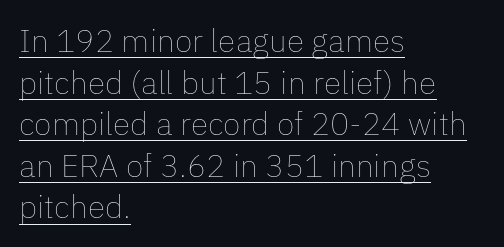
Q: Is the text bold? A: No.
Q: Is the text italic (slanted)? A: No, it is upright.
Q: Is the text underlined? A: Yes.
Q: How is the paragraph aligned? A: Left-aligned.
Q: Is the spacing between letters normal or unusually wide? A: Normal.
Q: Is the spacing between lines tight, normal or loose? A: Normal.
Q: Width (condensed, normal, or wide)? A: Normal.
Q: Stroke contrast? A: Low.
Q: x-height? A: Medium.
Q: Monospaced? A: No.
